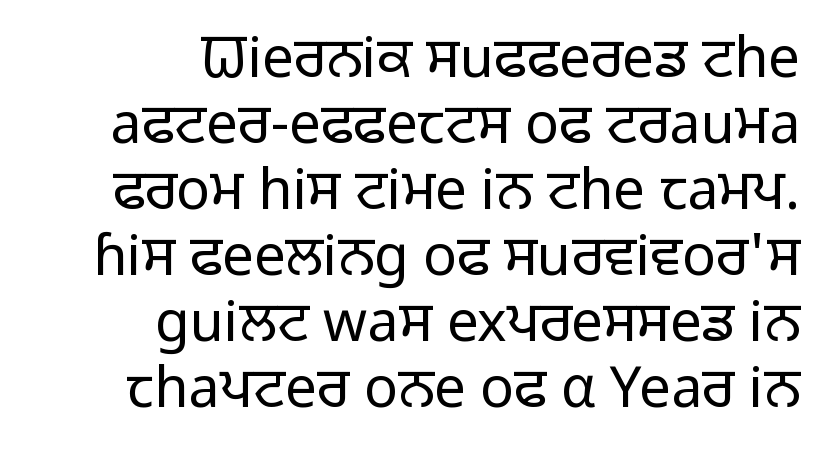
Q: Is the text bold? A: No.
Q: Is the text italic (slanted)? A: No, it is upright.
Q: Is the typeface a serif or a sans-serif typeface? A: Sans-serif.
Q: Is the text underlined? A: No.
Q: How is the paragraph aligned? A: Right-aligned.
Q: Is the spacing between letters normal or unusually wide? A: Normal.
Q: Width (condensed, normal, or wide)? A: Normal.
Q: Stroke contrast? A: Low.
Q: x-height? A: Medium.
Q: Monospaced? A: No.
